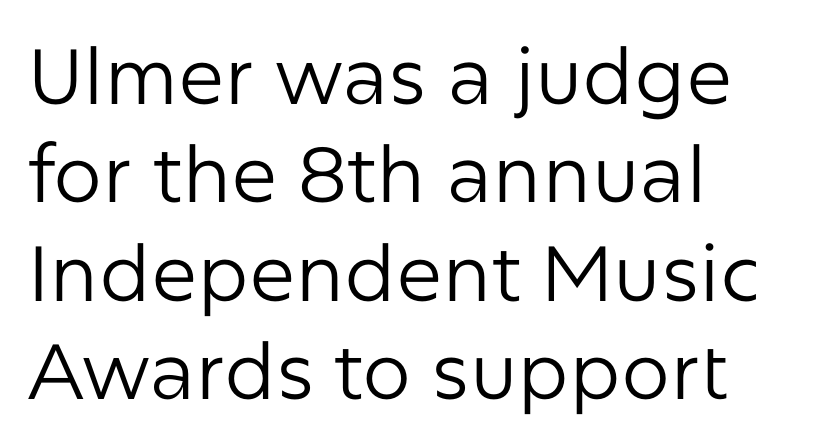
The image shows 78 px regular-weight sans-serif type, upright; set left-aligned, normal line spacing (1.26x), normal letter spacing, not underlined; low stroke contrast and a medium x-height.
